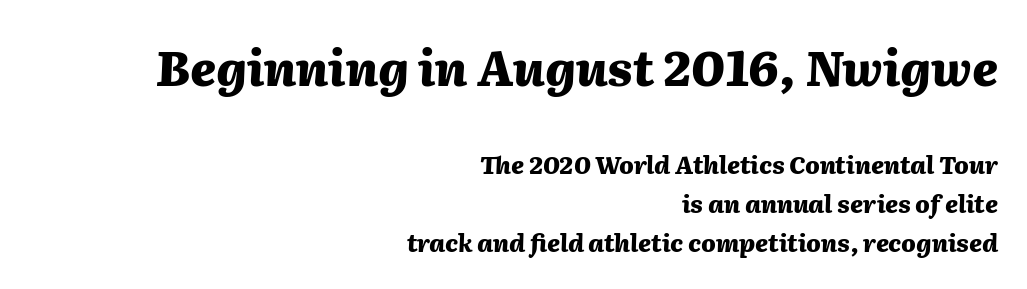
Stroke thickness is high; the sample reads as a true bold. Posture: slanted. Reading down the block, your eye finds every line finishing at a fixed right position. The space beneath each line is pristine and unruled. Caption: upper text group enlarged, lower text group reduced.
